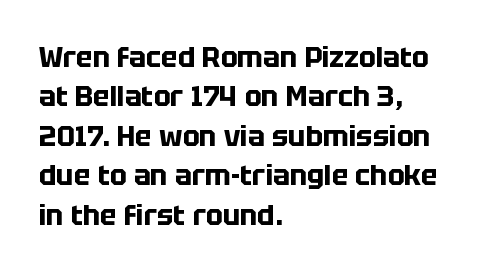
{"serif": "no", "italic": "no", "bold": "yes", "weight": "bold", "width": "normal", "stroke_contrast": "low", "x_height": "large", "monospaced": "no", "underline": "no", "align": "left", "line_spacing": "normal", "line_spacing_ratio": 1.41, "letter_spacing": "normal", "letter_spacing_em": 0.0, "glyph_px": 28}
